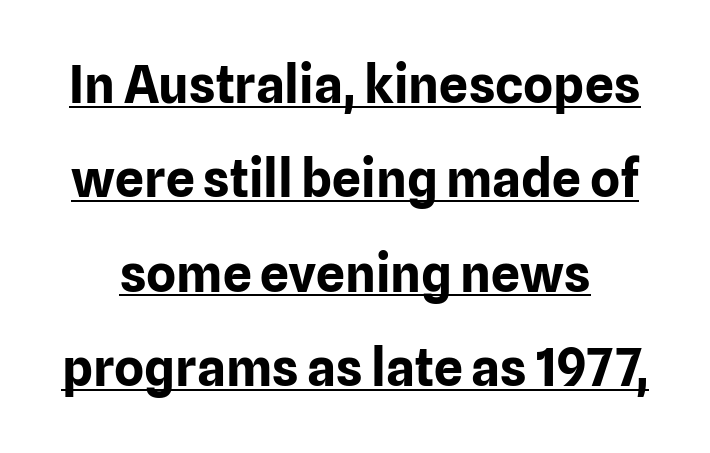
The image shows 51 px bold sans-serif type, upright; set line spacing 1.85x, normal letter spacing, underlined; low stroke contrast and a medium x-height.
